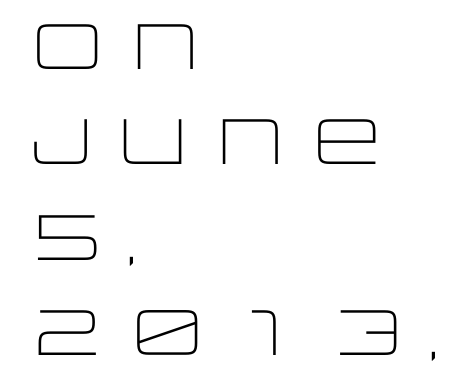
The image shows 64 px light, wide sans-serif type, upright; set left-aligned, normal line spacing (1.49x), normal letter spacing, not underlined; low stroke contrast and a large x-height.
